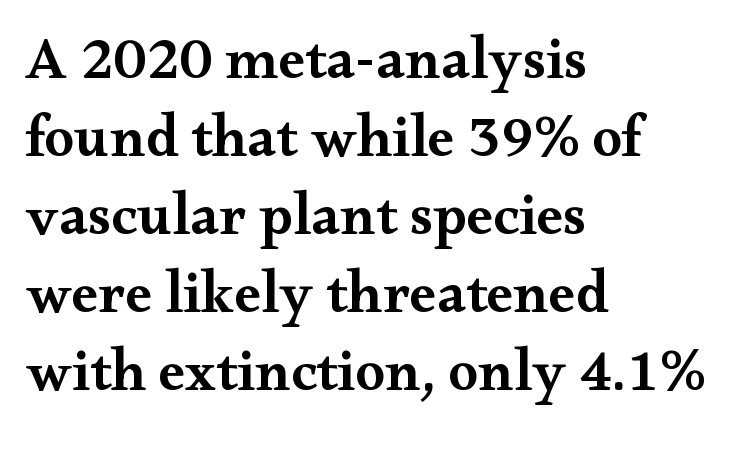
The image shows 60 px semibold, wide serif type, upright; set left-aligned, normal line spacing (1.3x), normal letter spacing, not underlined; medium stroke contrast and a small x-height.
